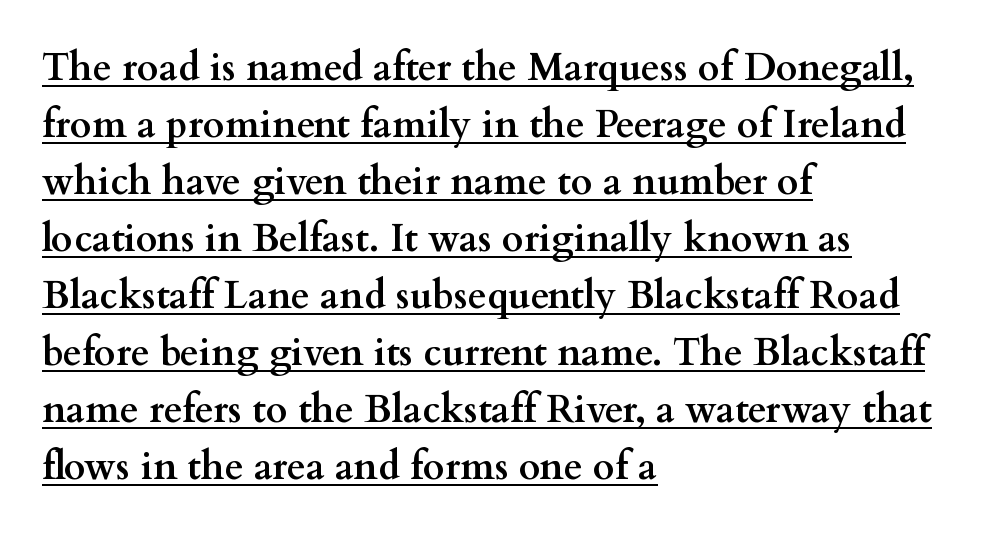
{"serif": "yes", "italic": "no", "bold": "yes", "weight": "semibold", "width": "wide", "stroke_contrast": "medium", "x_height": "small", "monospaced": "no", "underline": "yes", "align": "left", "line_spacing": "normal", "line_spacing_ratio": 1.5, "letter_spacing": "normal", "letter_spacing_em": 0.0, "glyph_px": 38}
